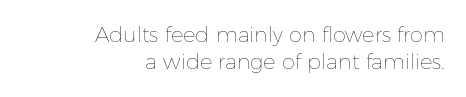
Lines of text with bare space underneath. The line texture is even and compact thanks to regular tracking. No letter is thick-stroked: the sample isn't bold. You can tell it's not italic because the verticals are truly vertical.
